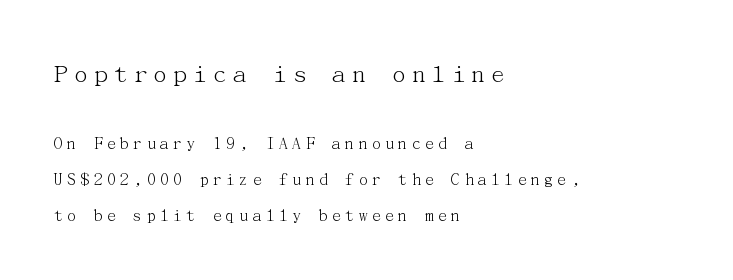
The image shows 27 px text type, upright; set left-aligned, loose line spacing (2.01x), not underlined; the first (top) block is 1.5x larger.
